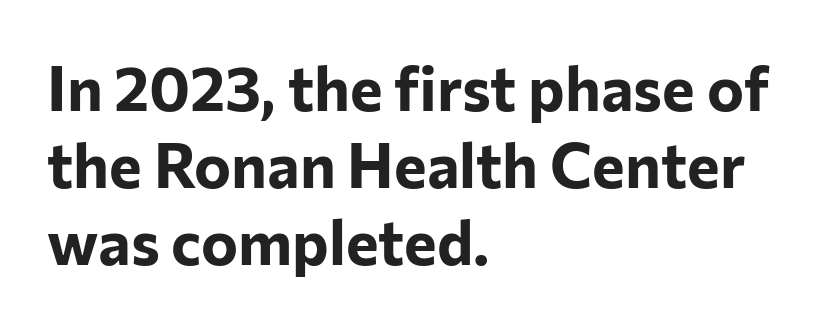
{"serif": "no", "italic": "no", "bold": "yes", "weight": "bold", "width": "normal", "stroke_contrast": "low", "x_height": "medium", "monospaced": "no", "underline": "no", "align": "left", "line_spacing_ratio": 1.24, "letter_spacing": "normal", "letter_spacing_em": 0.0, "glyph_px": 62}
